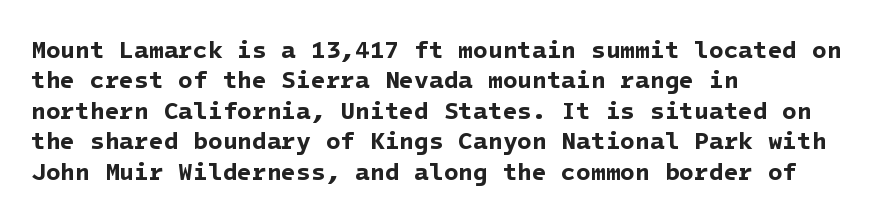
The image shows 24 px bold type; set left-aligned, normal line spacing (1.27x), normal letter spacing, not underlined.
